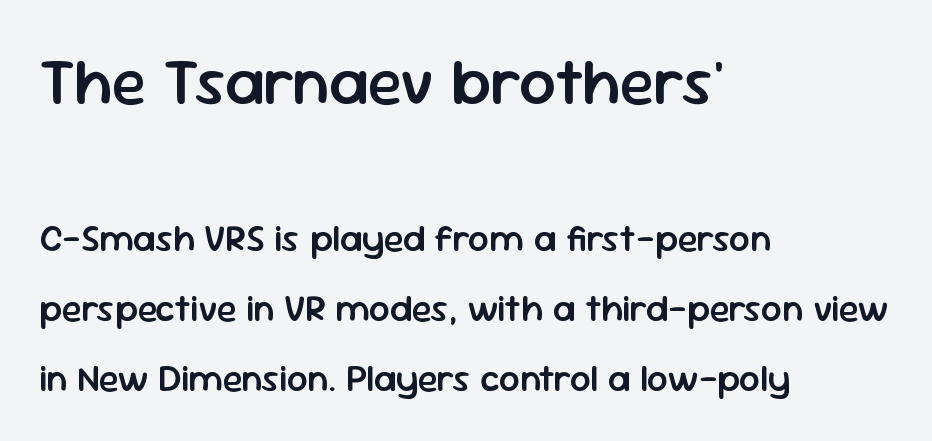
Q: Is the text bold? A: Semi-bold.
Q: Is the text italic (slanted)? A: No, it is upright.
Q: Is the typeface a serif or a sans-serif typeface? A: Sans-serif.
Q: Is the text underlined? A: No.
Q: How is the paragraph aligned? A: Left-aligned.
Q: Is the spacing between letters normal or unusually wide? A: Normal.
Q: Which block of text is set in a larger size, the first (top) or the second (bottom)? A: The first (top) one.
Q: Width (condensed, normal, or wide)? A: Normal.
Q: Stroke contrast? A: Low.
Q: x-height? A: Medium.
Q: Monospaced? A: No.
